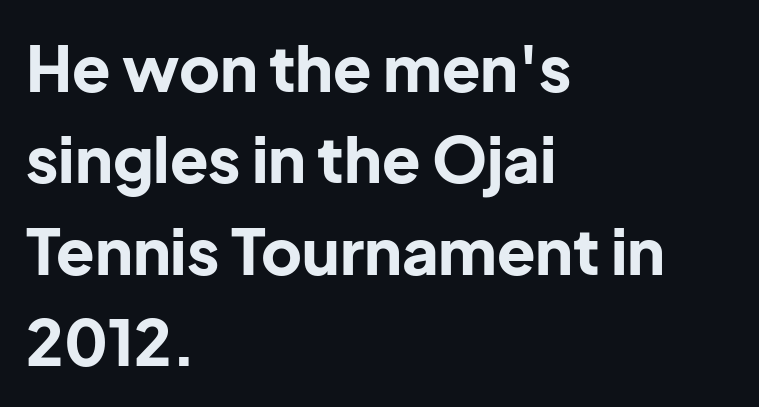
The image shows 63 px bold sans-serif type, upright; set left-aligned, normal line spacing (1.45x), normal letter spacing, not underlined; low stroke contrast and a medium x-height.
